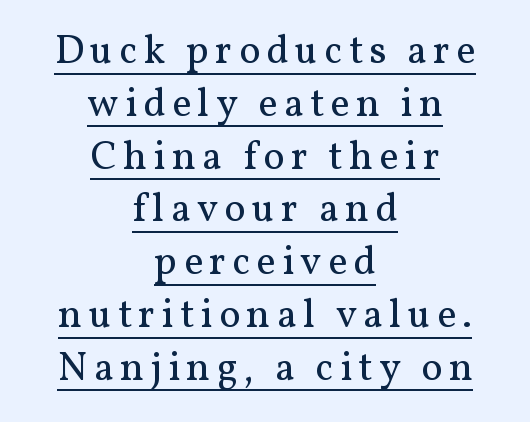
Q: Is the text bold? A: No.
Q: Is the text italic (slanted)? A: No, it is upright.
Q: Is the typeface a serif or a sans-serif typeface? A: Serif.
Q: Is the text underlined? A: Yes.
Q: How is the paragraph aligned? A: Centered.
Q: Is the spacing between lines tight, normal or loose? A: Normal.
Q: Width (condensed, normal, or wide)? A: Normal.
Q: Stroke contrast? A: Medium.
Q: x-height? A: Medium.
Q: Monospaced? A: No.
